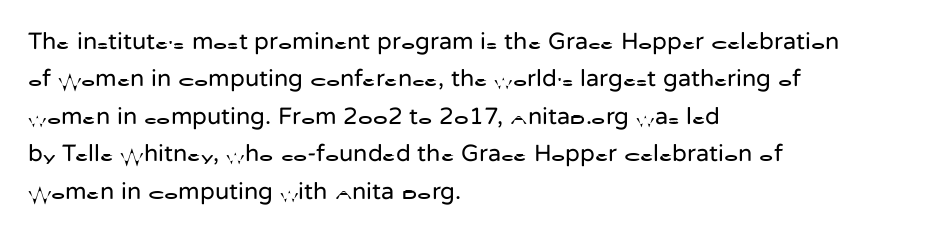
The image shows 24 px text type, upright; set left-aligned, normal line spacing (1.56x), normal letter spacing, not underlined.
